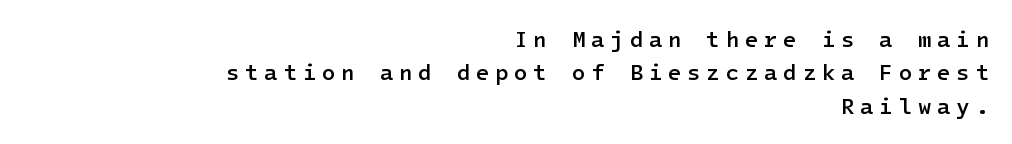
Line ends are locked; line starts wander. Strokes here are thickened, but only to semibold level. The line-height multiplier appears to be the usual default. Substantial extra tracking has been applied to these lines.
